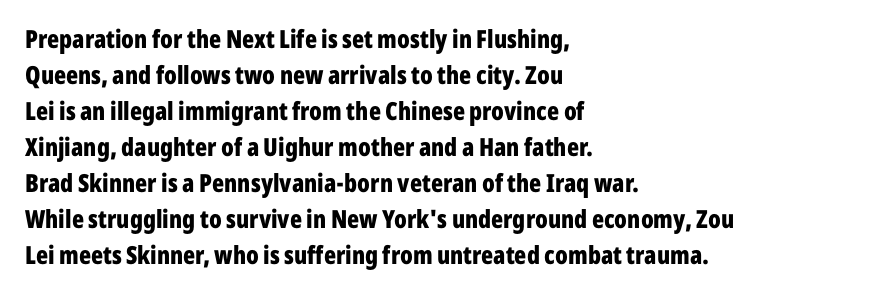
{"italic": "no", "bold": "yes", "underline": "no", "align": "left", "line_spacing": "normal", "line_spacing_ratio": 1.44, "letter_spacing": "normal", "letter_spacing_em": 0.0, "glyph_px": 25}
